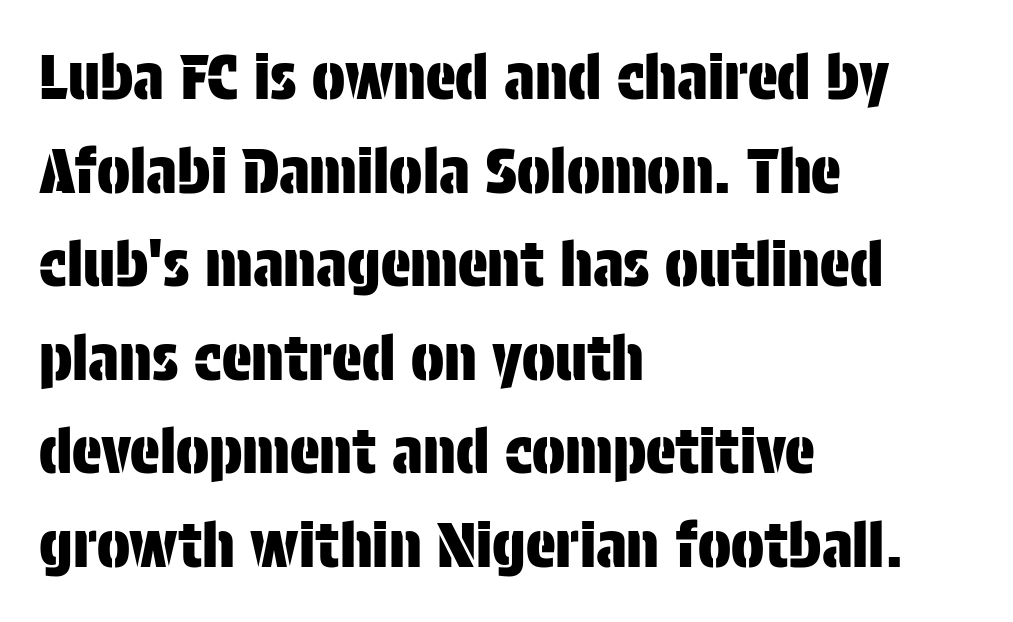
Q: Is the text italic (slanted)? A: No, it is upright.
Q: Is the typeface a serif or a sans-serif typeface? A: Sans-serif.
Q: Is the text underlined? A: No.
Q: How is the paragraph aligned? A: Left-aligned.
Q: Is the spacing between letters normal or unusually wide? A: Normal.
Q: Is the spacing between lines tight, normal or loose? A: Normal.
Q: Width (condensed, normal, or wide)? A: Condensed.
Q: Stroke contrast? A: Low.
Q: x-height? A: Large.
Q: Monospaced? A: No.
